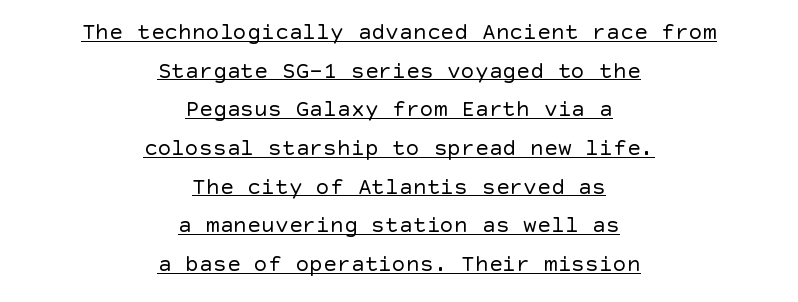
The image shows 23 px text type, upright; set centered, normal line spacing (1.68x), normal letter spacing, underlined.
